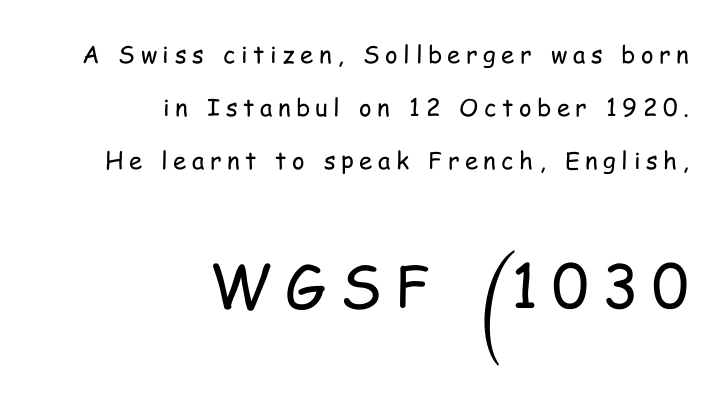
Glance below the letters and you will spot only blank space. Spacing verdict: proportional, widths tailored to each character. Does the bottom block carry the larger type? Yes, it does. No feet cap the strokes, marking this as sans-serif type. Rows of type keep a wide berth in the vertical direction. Quick note: not italic, upright.
